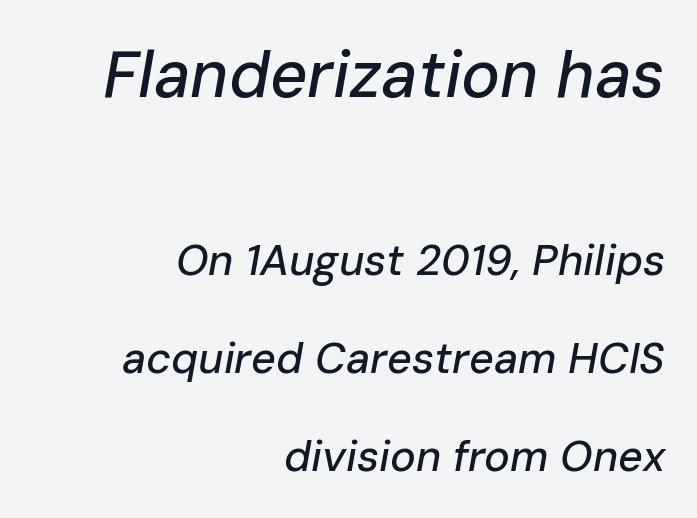
A bare baseline throughout the passage. The glyphs look as if they've been sheared to an angle. Leftover space on each line is placed entirely before the opening word. Reading top to bottom, the characters get smaller at the block break. Does extra space separate the letters? No, they use regular spacing.
